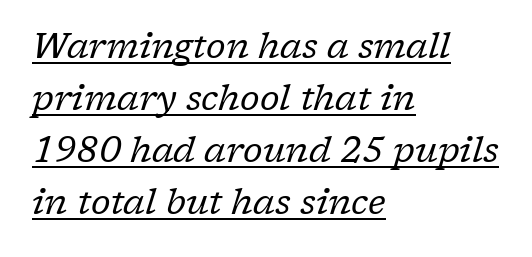
Q: Is the text bold? A: No.
Q: Is the text italic (slanted)? A: Yes, it leans right by about 17 degrees.
Q: Is the typeface a serif or a sans-serif typeface? A: Serif.
Q: Is the text underlined? A: Yes.
Q: How is the paragraph aligned? A: Left-aligned.
Q: Is the spacing between letters normal or unusually wide? A: Normal.
Q: Is the spacing between lines tight, normal or loose? A: Normal.
Q: Width (condensed, normal, or wide)? A: Normal.
Q: Stroke contrast? A: Low.
Q: x-height? A: Medium.
Q: Monospaced? A: No.
